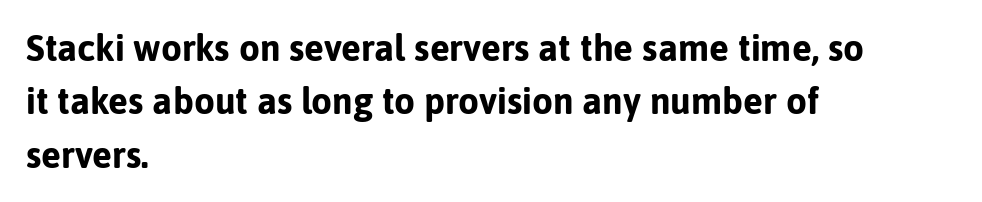
The image shows 37 px bold sans-serif type, upright; set left-aligned, normal line spacing (1.44x), normal letter spacing, not underlined; low stroke contrast and a medium x-height.
